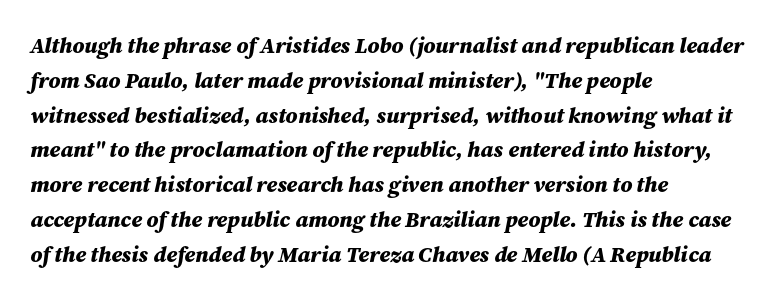
Q: Is the text bold? A: Yes.
Q: Is the text italic (slanted)? A: Yes, it leans right by about 12 degrees.
Q: Is the text underlined? A: No.
Q: How is the paragraph aligned? A: Left-aligned.
Q: Is the spacing between letters normal or unusually wide? A: Normal.
Q: Is the spacing between lines tight, normal or loose? A: Normal.
